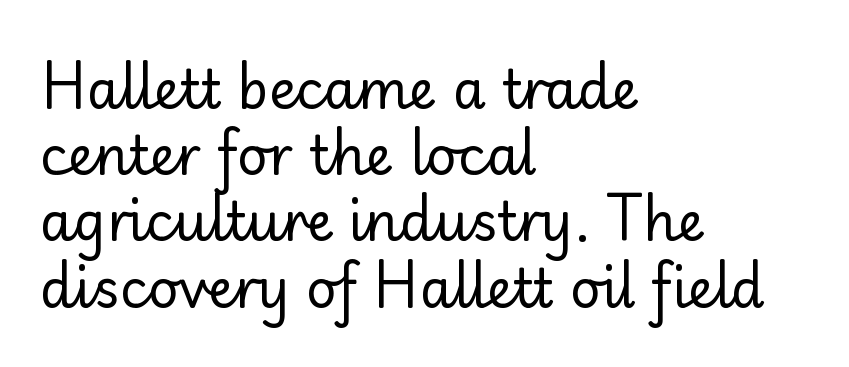
{"serif": "no", "italic": "no", "bold": "no", "weight": "regular", "width": "normal", "stroke_contrast": "low", "x_height": "small", "monospaced": "no", "underline": "no", "align": "left", "line_spacing": "normal", "line_spacing_ratio": 1.25, "letter_spacing": "normal", "letter_spacing_em": 0.0, "glyph_px": 53}
